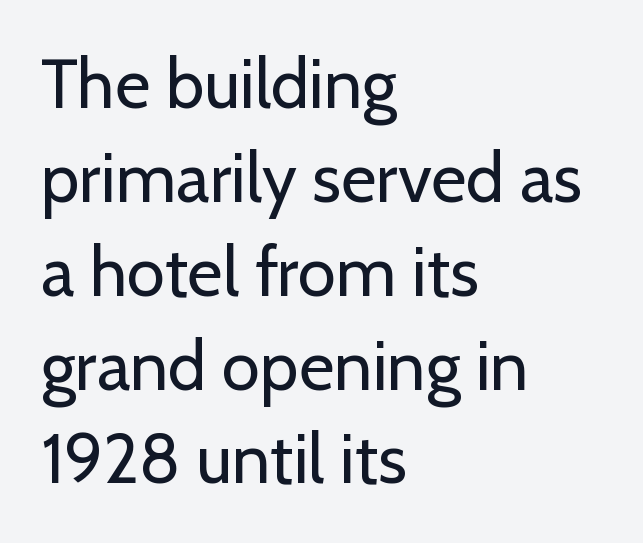
Q: Is the text bold? A: No.
Q: Is the text italic (slanted)? A: No, it is upright.
Q: Is the typeface a serif or a sans-serif typeface? A: Sans-serif.
Q: Is the text underlined? A: No.
Q: How is the paragraph aligned? A: Left-aligned.
Q: Is the spacing between letters normal or unusually wide? A: Normal.
Q: Is the spacing between lines tight, normal or loose? A: Normal.
Q: Width (condensed, normal, or wide)? A: Normal.
Q: Stroke contrast? A: Low.
Q: x-height? A: Medium.
Q: Monospaced? A: No.
